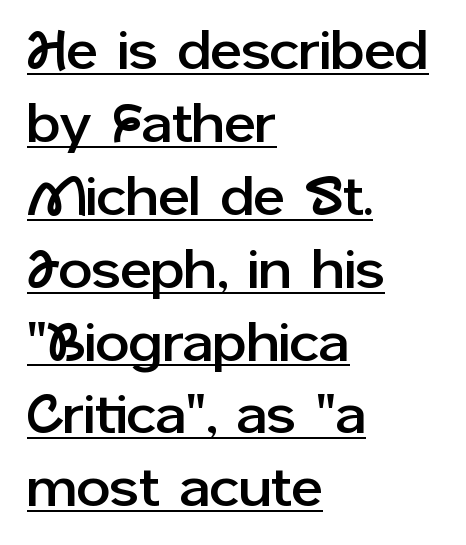
{"serif": "no", "italic": "no", "width": "normal", "stroke_contrast": "low", "x_height": "medium", "monospaced": "no", "underline": "yes", "align": "left", "line_spacing": "normal", "line_spacing_ratio": 1.35, "letter_spacing": "normal", "letter_spacing_em": 0.0, "glyph_px": 54}
